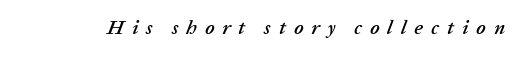
The image shows 20 px text type, italic (leaning right); set unusually wide letter spacing (+0.39 em), not underlined.
